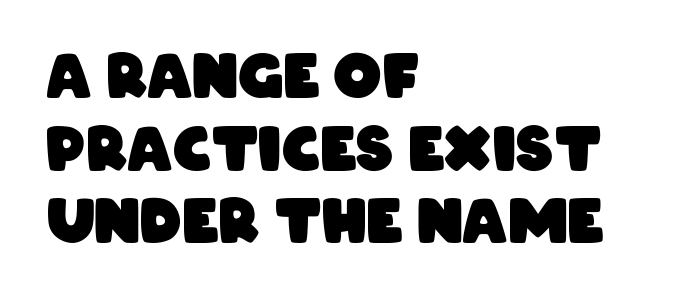
The image shows 60 px heavy, condensed sans-serif type; set left-aligned, line spacing 1.21x, normal letter spacing, not underlined; low stroke contrast and a large x-height.
